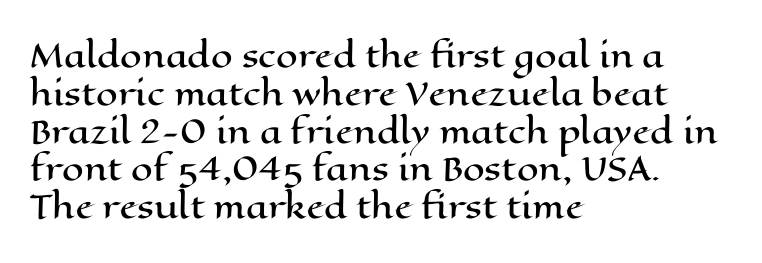
Standard letterfit; no display-style spreading of the glyphs. The ragged edge is on the right, which tells us the setting is flush left. You could not count columns in this text — the font is proportionally spaced. Decoration check: the copy has no underline. Nope, not italic — everything's standing straight.
